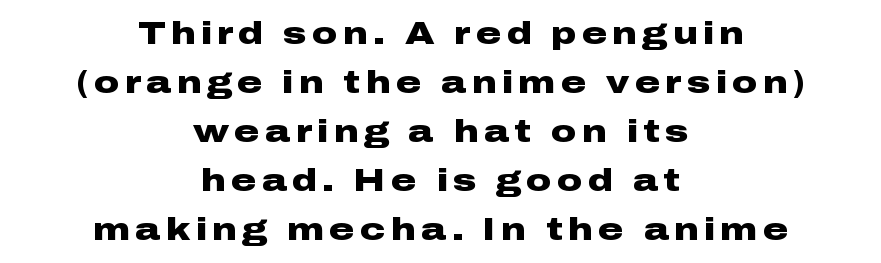
The image shows 31 px heavy, wide sans-serif type, upright; set centered, normal line spacing (1.58x), not underlined; low stroke contrast and a medium x-height.
